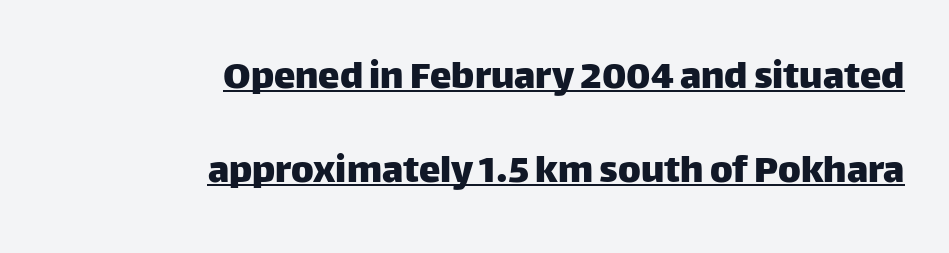
The image shows 43 px sans-serif type, upright; set right-aligned, loose line spacing (2.18x), normal letter spacing, underlined; low stroke contrast and a large x-height.
